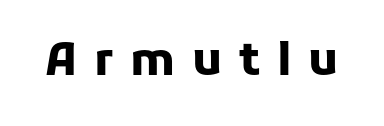
Q: Is the text bold? A: Yes.
Q: Is the text italic (slanted)? A: No, it is upright.
Q: Is the typeface a serif or a sans-serif typeface? A: Sans-serif.
Q: Is the text underlined? A: No.
Q: Is the spacing between letters normal or unusually wide? A: Unusually wide.
Q: Width (condensed, normal, or wide)? A: Normal.
Q: Stroke contrast? A: Low.
Q: x-height? A: Medium.
Q: Monospaced? A: No.
